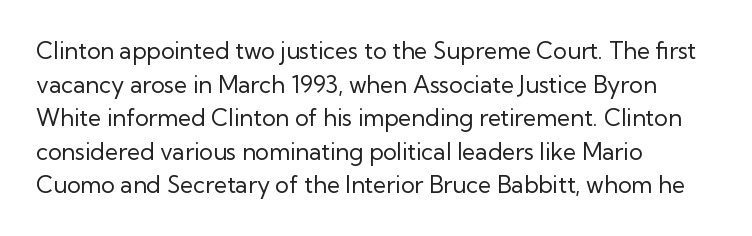
What stands out about the letter spacing? Nothing — it is the standard amount. Type without underlining. You can tell it's not italic because the verticals are truly vertical. Is there much room between lines? A standard amount, neither cramped nor airy.
